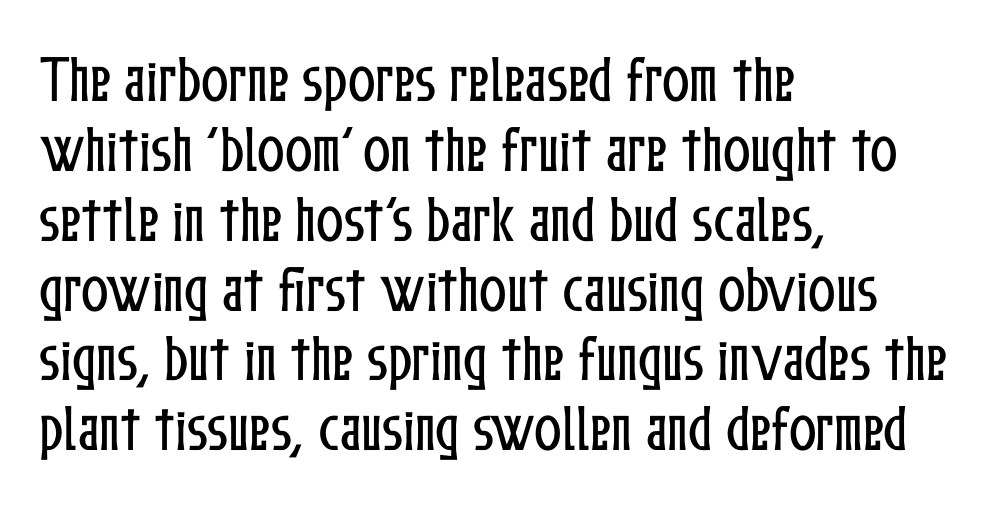
The image shows 51 px condensed type, upright; set left-aligned, normal line spacing (1.37x), normal letter spacing, not underlined; low stroke contrast and a medium x-height.
